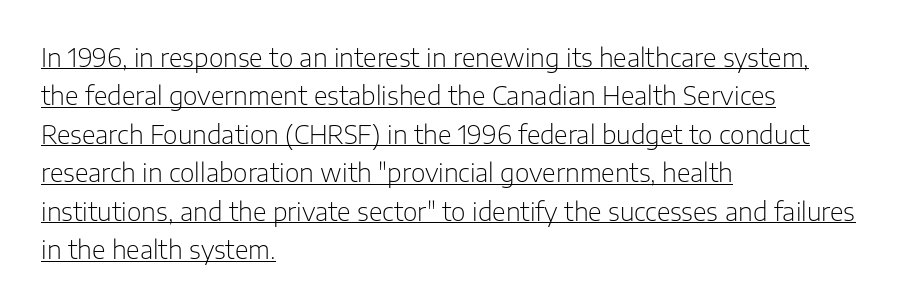
{"italic": "no", "bold": "no", "underline": "yes", "align": "left", "line_spacing": "normal", "line_spacing_ratio": 1.54, "letter_spacing": "normal", "letter_spacing_em": 0.0, "glyph_px": 25}
